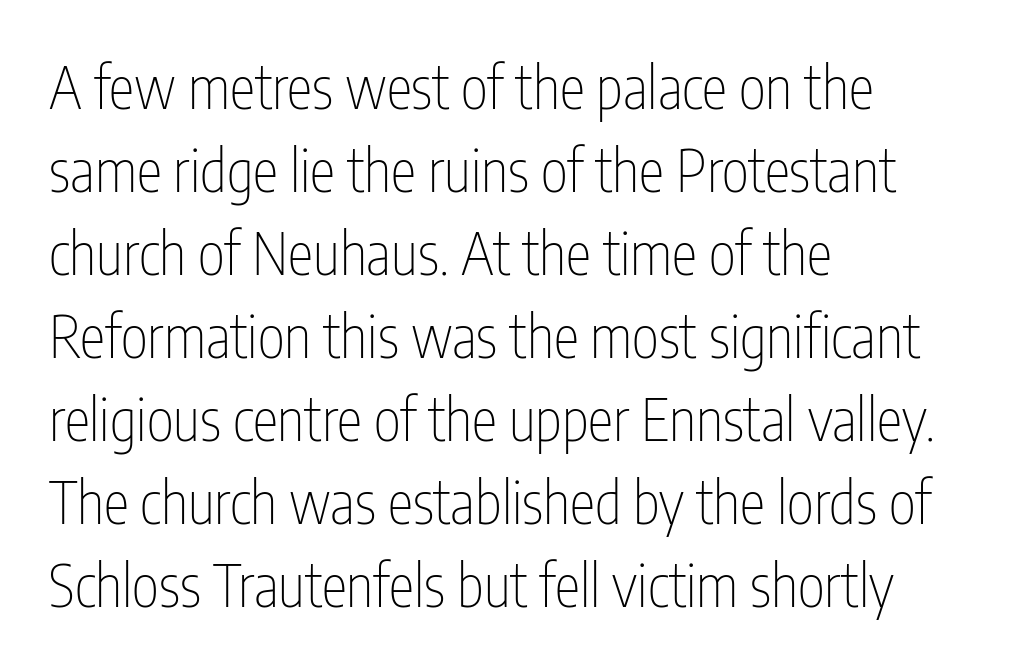
Nobody drew a line under any word here. The rendering anchors every line to the left-hand side. The font sits on the lighter half of the weight spectrum, regular included. Designer's note — italics off, roman on. Unlike a traditional serif, this face leaves its strokes unadorned.
